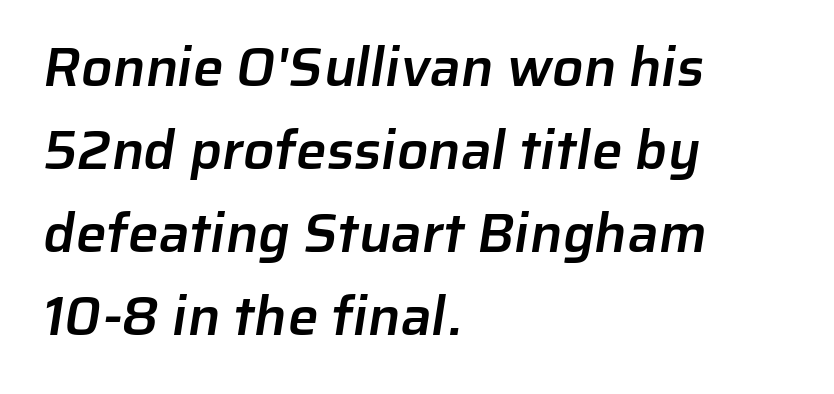
{"serif": "no", "bold": "semi", "weight": "semibold", "width": "normal", "stroke_contrast": "low", "x_height": "medium", "monospaced": "no", "underline": "no", "align": "left", "line_spacing": "normal", "line_spacing_ratio": 1.51, "letter_spacing": "normal", "letter_spacing_em": 0.0, "glyph_px": 55}
